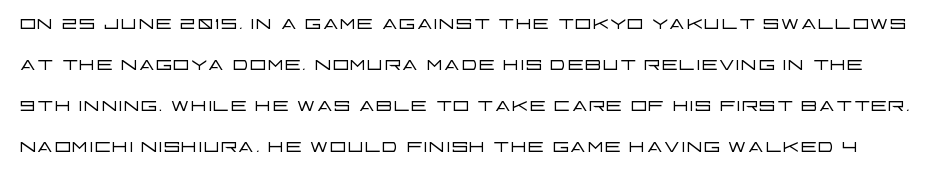
The image shows 26 px text type, upright; set normal line spacing (1.58x), normal letter spacing, not underlined.
